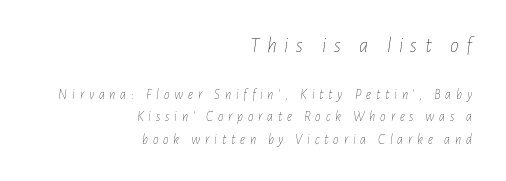
{"italic": "yes", "lean": "right", "slant_degrees": 7, "bold": "no", "underline": "no", "align": "right", "line_spacing": "normal", "line_spacing_ratio": 1.6, "letter_spacing": "wide", "letter_spacing_em": 0.34, "larger_block": "first", "size_ratio": 1.57, "glyph_px": 22}
